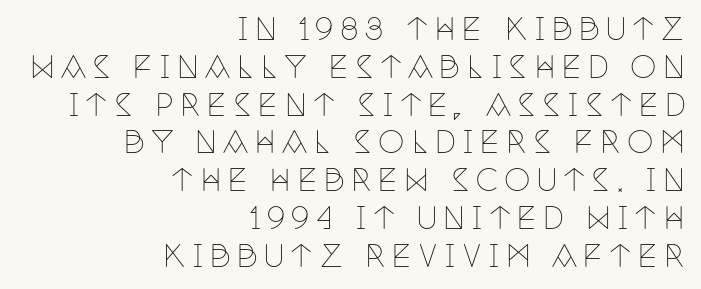
The image shows 30 px thin, condensed serif type, upright; set right-aligned, normal line spacing (1.26x), unusually wide letter spacing (+0.2 em), not underlined; low stroke contrast and a large x-height.
